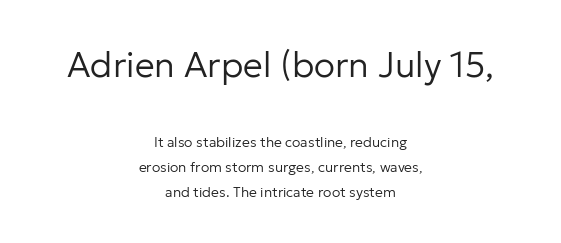
Q: Is the text bold? A: No.
Q: Is the text italic (slanted)? A: No, it is upright.
Q: Is the typeface a serif or a sans-serif typeface? A: Sans-serif.
Q: Is the text underlined? A: No.
Q: How is the paragraph aligned? A: Centered.
Q: Is the spacing between letters normal or unusually wide? A: Normal.
Q: Which block of text is set in a larger size, the first (top) or the second (bottom)? A: The first (top) one.
Q: Width (condensed, normal, or wide)? A: Normal.
Q: Stroke contrast? A: Low.
Q: x-height? A: Medium.
Q: Monospaced? A: No.
